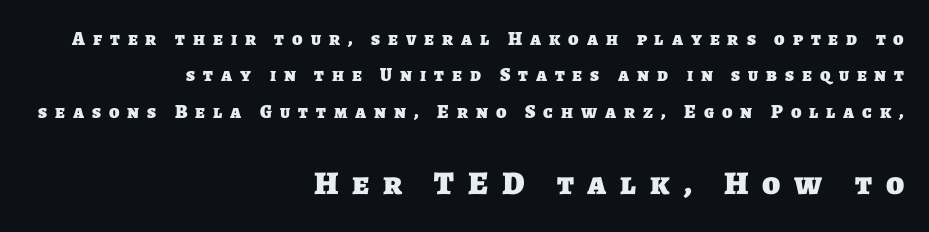
{"serif": "no", "bold": "yes", "weight": "heavy", "width": "normal", "stroke_contrast": "low", "x_height": "large", "monospaced": "no", "underline": "no", "align": "right", "line_spacing": "loose", "line_spacing_ratio": 1.91, "letter_spacing": "wide", "letter_spacing_em": 0.42, "larger_block": "second", "size_ratio": 1.74, "glyph_px": 33}
